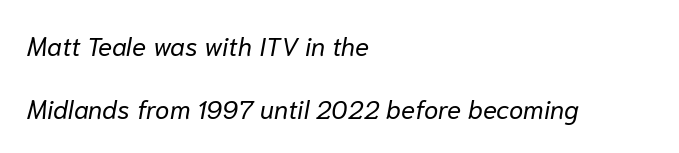
{"italic": "yes", "lean": "right", "slant_degrees": 10, "bold": "no", "underline": "no", "align": "left", "line_spacing": "loose", "line_spacing_ratio": 2.43, "letter_spacing": "normal", "letter_spacing_em": 0.0, "glyph_px": 26}
